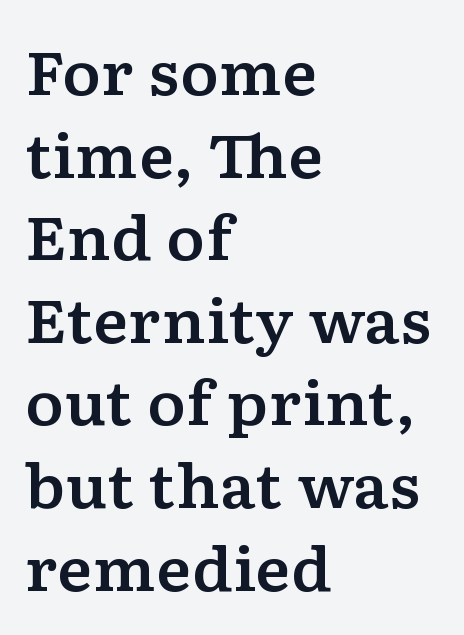
Check where the strokes stop: tiny serifs finish them off. The typography opts for an upright posture over an oblique one. Honestly, the row spacing looks completely unremarkable. The paragraph shown leans on its left margin. Short note: letters normally spaced. Varying glyph widths throughout — classic text-font behaviour.
